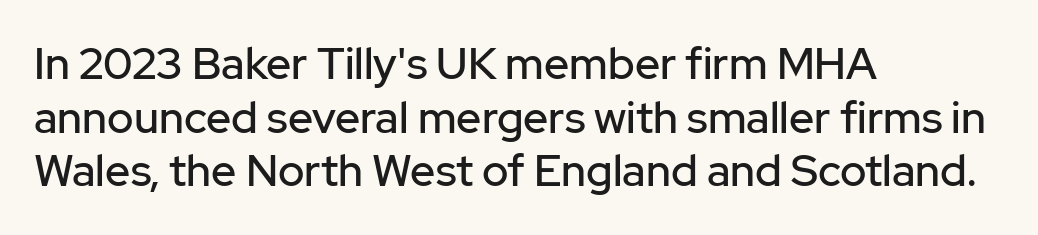
Here the glyphs are tracked normally, forming tight word shapes. The words here are not underlined. The font's upright variant was chosen for this text. Font category for this specimen: sans-serif.
